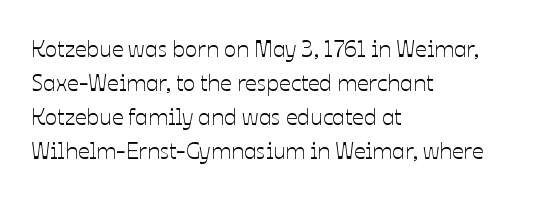
{"italic": "no", "underline": "no", "align": "left", "line_spacing": "normal", "line_spacing_ratio": 1.48, "letter_spacing": "normal", "letter_spacing_em": 0.0, "glyph_px": 23}
